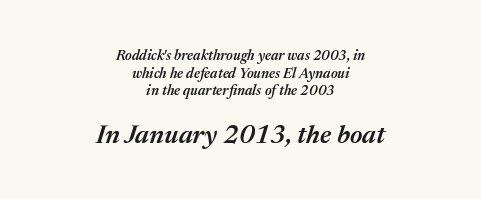
Q: Is the text bold? A: Semi-bold.
Q: Is the text italic (slanted)? A: Yes, it leans right by about 17 degrees.
Q: Is the text underlined? A: No.
Q: How is the paragraph aligned? A: Centered.
Q: Is the spacing between letters normal or unusually wide? A: Normal.
Q: Is the spacing between lines tight, normal or loose? A: Normal.
Q: Which block of text is set in a larger size, the first (top) or the second (bottom)? A: The second (bottom) one.
